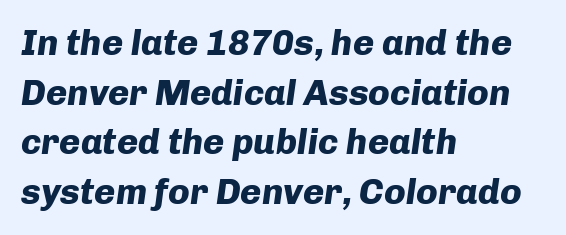
{"italic": "yes", "lean": "right", "slant_degrees": 8, "bold": "yes", "weight": "heavy", "width": "normal", "stroke_contrast": "low", "x_height": "medium", "monospaced": "no", "underline": "no", "align": "left", "line_spacing": "normal", "line_spacing_ratio": 1.38, "letter_spacing": "normal", "letter_spacing_em": 0.0, "glyph_px": 36}
